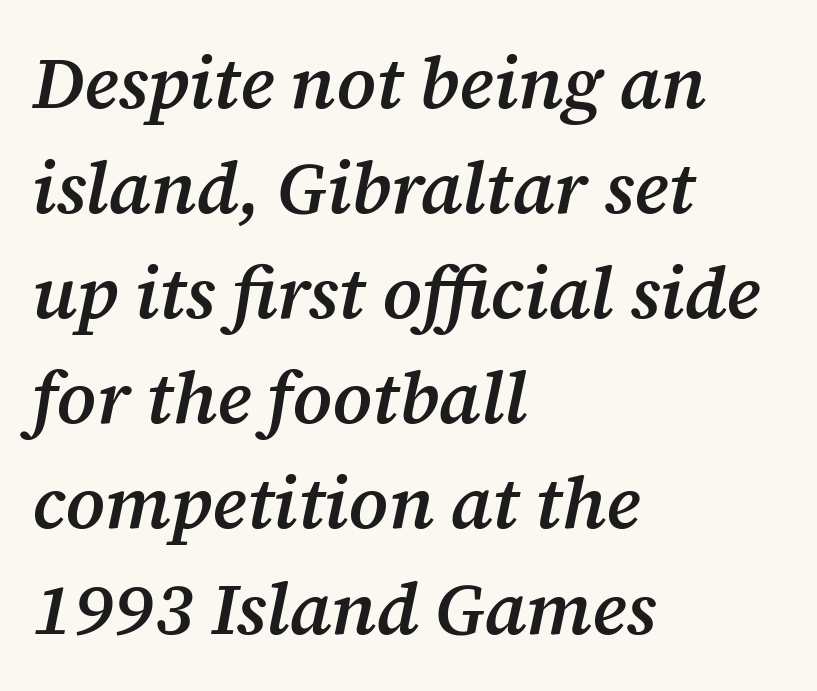
This sample uses plain, unmodified letter spacing. The glyphs look as if they've been sheared to an angle. These lines are rendered in a variable-pitch font. Is the block centered? No — it sits flush against the left margin.
